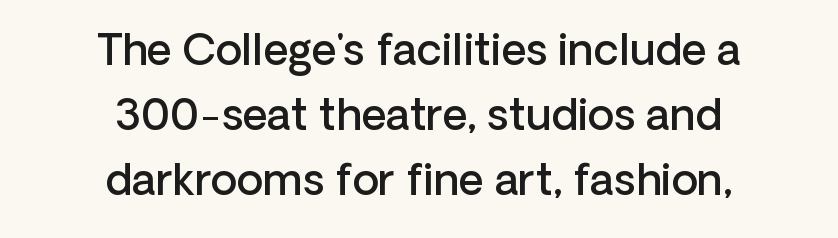
The specimen omits any rule beneath the text block's lines. Is this a fixed-width face? No — the glyphs have proportional, varying widths. Short note: letters normally spaced. These lines sit exactly where default settings would place them.
